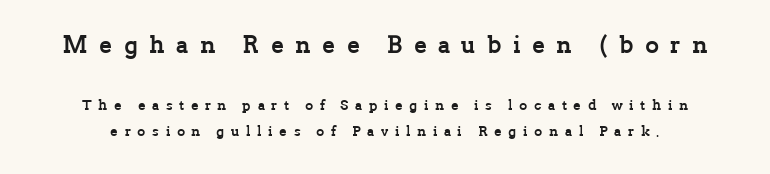
{"italic": "no", "bold": "yes", "underline": "no", "line_spacing_ratio": 1.89, "letter_spacing": "wide", "letter_spacing_em": 0.47, "larger_block": "first", "size_ratio": 1.71, "glyph_px": 24}
